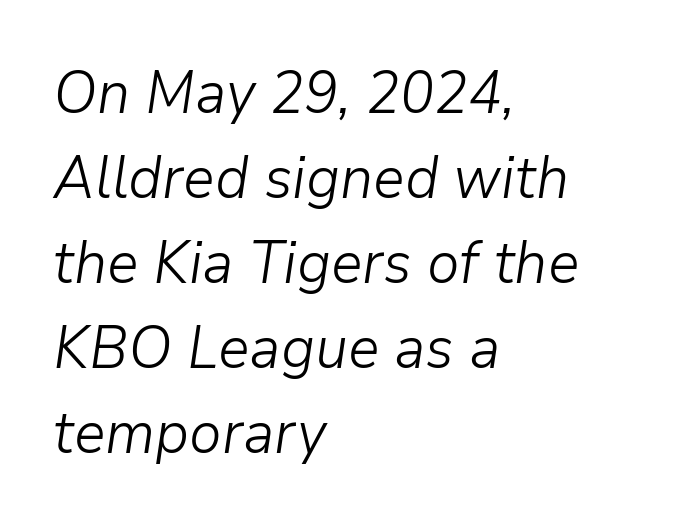
{"italic": "yes", "lean": "right", "slant_degrees": 9, "bold": "no", "weight": "light", "width": "normal", "stroke_contrast": "low", "x_height": "medium", "monospaced": "no", "underline": "no", "align": "left", "line_spacing": "normal", "line_spacing_ratio": 1.44, "letter_spacing": "normal", "letter_spacing_em": 0.0, "glyph_px": 59}
